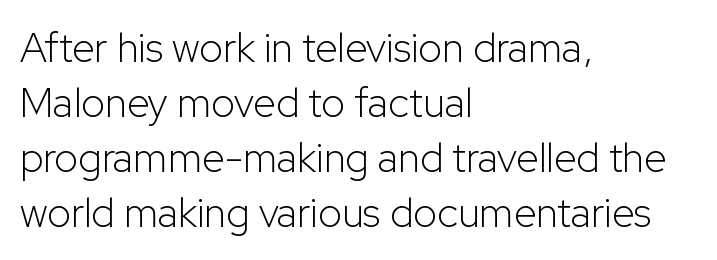
The image shows 41 px light sans-serif type, upright; set left-aligned, normal line spacing (1.34x), normal letter spacing, not underlined; low stroke contrast and a medium x-height.
